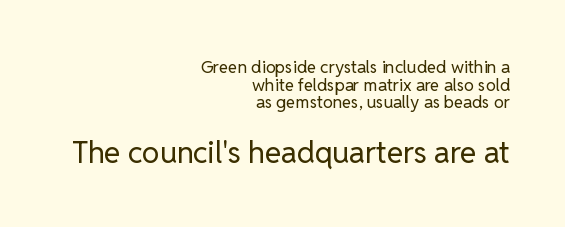
Font category for this specimen: sans-serif. The typography opts for an upright posture over an oblique one. These lines keep a tight, regular rhythm from letter to letter. Compared with a typical body face, this is equally light or lighter still. Any mark beneath the type? The region is blank.
